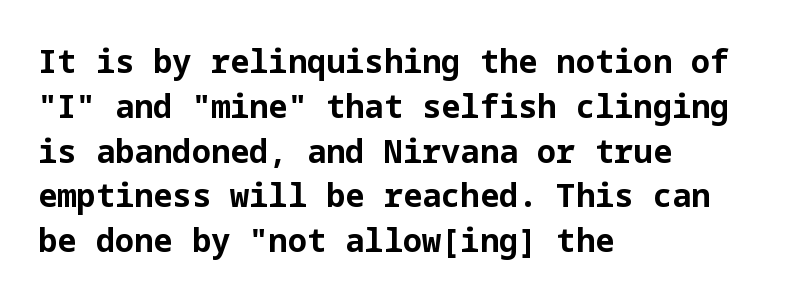
Q: Is the text bold? A: Yes.
Q: Is the text italic (slanted)? A: No, it is upright.
Q: Is the typeface a serif or a sans-serif typeface? A: Sans-serif.
Q: Is the text underlined? A: No.
Q: How is the paragraph aligned? A: Left-aligned.
Q: Is the spacing between letters normal or unusually wide? A: Normal.
Q: Is the spacing between lines tight, normal or loose? A: Normal.
Q: Width (condensed, normal, or wide)? A: Normal.
Q: Stroke contrast? A: Low.
Q: x-height? A: Medium.
